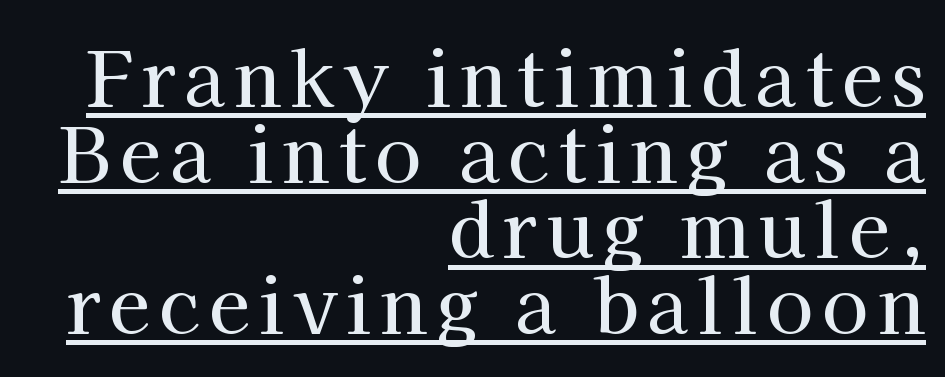
The image shows 75 px serif type, upright; set right-aligned, tight line spacing (1.01x), underlined; high stroke contrast and a medium x-height.
